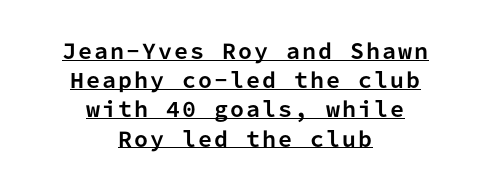
Does the copy run flush right? No — it is centered line by line. Decoration check: the copy is underlined. As a designer I'd log this as weight 700, bold. The space between consecutive lines is moderate. A roman cut, with each character standing at attention.
